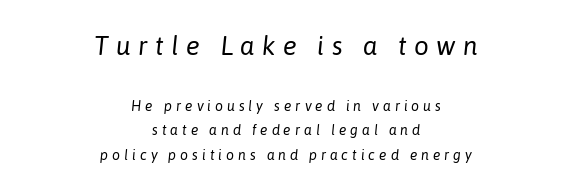
Q: Is the text bold? A: No.
Q: Is the text italic (slanted)? A: Yes, it leans right by about 6 degrees.
Q: Is the text underlined? A: No.
Q: How is the paragraph aligned? A: Centered.
Q: Is the spacing between letters normal or unusually wide? A: Unusually wide.
Q: Which block of text is set in a larger size, the first (top) or the second (bottom)? A: The first (top) one.
